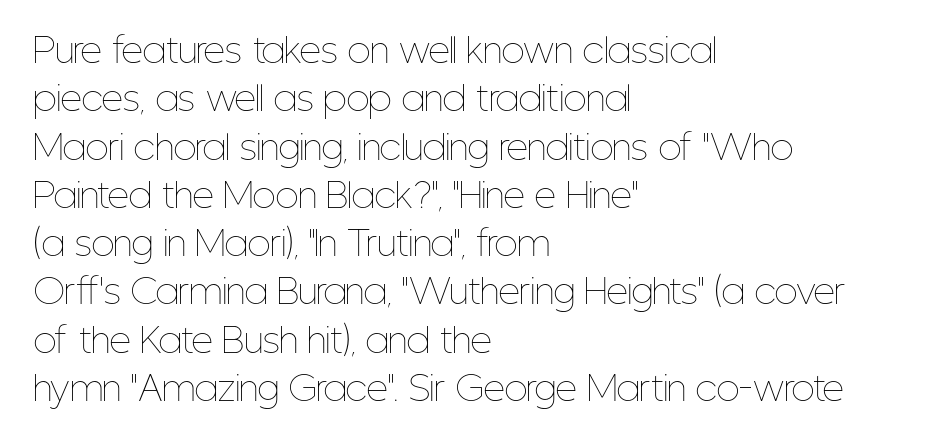
The image shows 34 px thin, condensed type, upright; set left-aligned, normal line spacing (1.42x), normal letter spacing, not underlined; low stroke contrast and a medium x-height.
